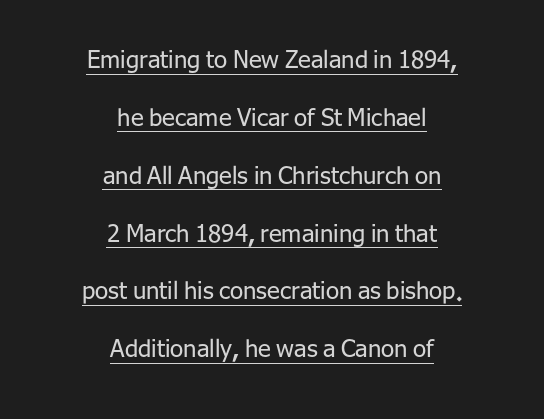
The image shows 24 px text type, upright; set centered, loose line spacing (2.41x), normal letter spacing, underlined.
